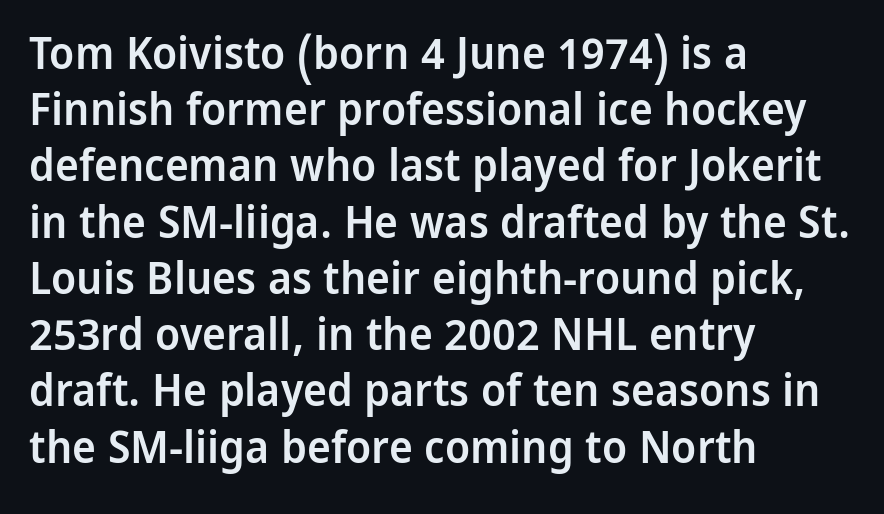
{"serif": "no", "italic": "no", "bold": "semi", "weight": "semibold", "width": "normal", "stroke_contrast": "low", "x_height": "medium", "monospaced": "no", "underline": "no", "align": "left", "line_spacing": "normal", "line_spacing_ratio": 1.25, "letter_spacing": "normal", "letter_spacing_em": 0.0, "glyph_px": 45}
